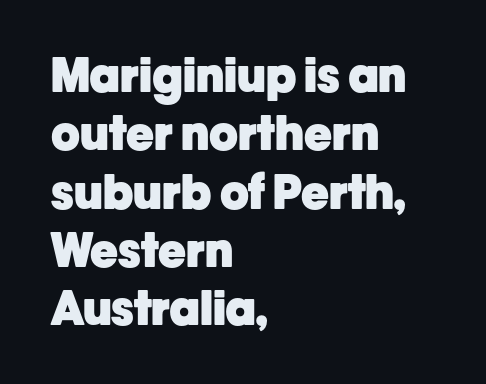
The image shows 47 px heavy sans-serif type, upright; set left-aligned, line spacing 1.24x, normal letter spacing, not underlined; low stroke contrast and a medium x-height.
